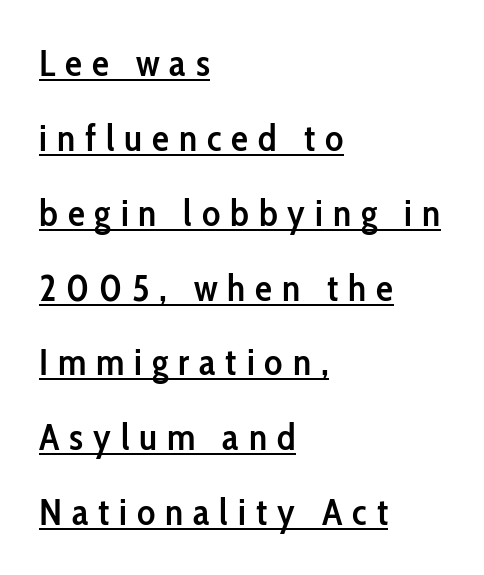
Q: Is the text bold? A: Semi-bold.
Q: Is the text italic (slanted)? A: No, it is upright.
Q: Is the typeface a serif or a sans-serif typeface? A: Sans-serif.
Q: Is the text underlined? A: Yes.
Q: How is the paragraph aligned? A: Left-aligned.
Q: Is the spacing between letters normal or unusually wide? A: Unusually wide.
Q: Is the spacing between lines tight, normal or loose? A: Loose.
Q: Width (condensed, normal, or wide)? A: Condensed.
Q: Stroke contrast? A: Low.
Q: x-height? A: Medium.
Q: Monospaced? A: No.
